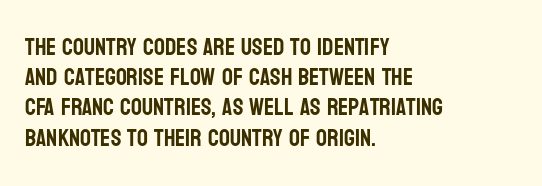
Leading: standard. Ascenders rise straight up at ninety degrees. The text block is weighted toward the left margin, trailing off unevenly rightward. Default kerning and tracking; the words read as compact shapes. Underlining? Definitely not there.
